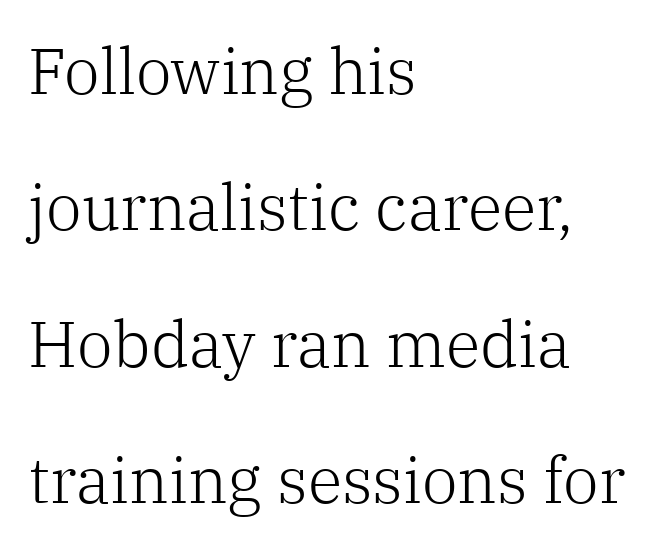
Q: Is the text bold? A: No.
Q: Is the text italic (slanted)? A: No, it is upright.
Q: Is the typeface a serif or a sans-serif typeface? A: Serif.
Q: Is the text underlined? A: No.
Q: How is the paragraph aligned? A: Left-aligned.
Q: Is the spacing between letters normal or unusually wide? A: Normal.
Q: Is the spacing between lines tight, normal or loose? A: Loose.
Q: Width (condensed, normal, or wide)? A: Normal.
Q: Stroke contrast? A: Low.
Q: x-height? A: Medium.
Q: Monospaced? A: No.
